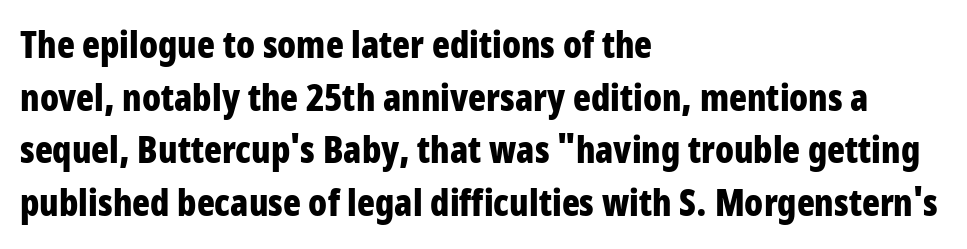
{"serif": "no", "italic": "no", "bold": "yes", "weight": "bold", "width": "condensed", "stroke_contrast": "low", "x_height": "large", "monospaced": "no", "underline": "no", "align": "left", "line_spacing": "normal", "line_spacing_ratio": 1.42, "letter_spacing": "normal", "letter_spacing_em": 0.0, "glyph_px": 37}
